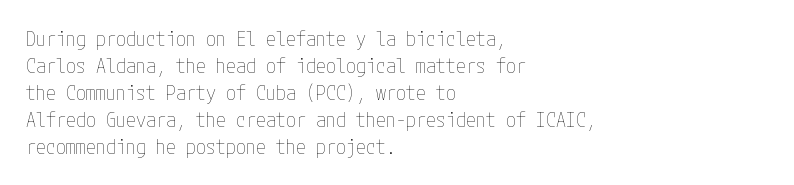
Q: Is the text bold? A: No.
Q: Is the text italic (slanted)? A: No, it is upright.
Q: Is the text underlined? A: No.
Q: How is the paragraph aligned? A: Left-aligned.
Q: Is the spacing between letters normal or unusually wide? A: Normal.
Q: Is the spacing between lines tight, normal or loose? A: Normal.
